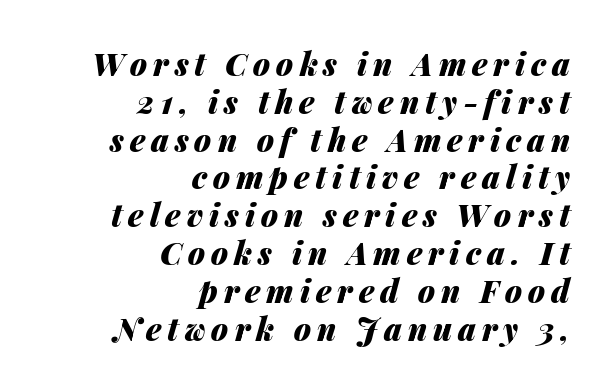
Q: Is the text bold? A: Yes.
Q: Is the text italic (slanted)? A: Yes, it leans right by about 14 degrees.
Q: Is the text underlined? A: No.
Q: How is the paragraph aligned? A: Right-aligned.
Q: Width (condensed, normal, or wide)? A: Normal.
Q: Stroke contrast? A: Medium.
Q: x-height? A: Medium.
Q: Monospaced? A: No.
